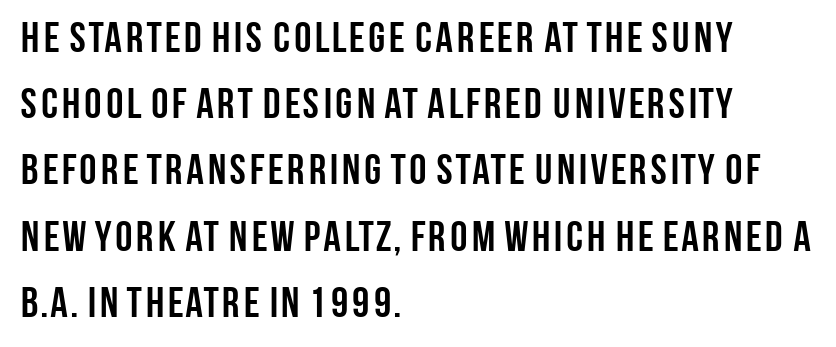
{"serif": "no", "italic": "no", "bold": "yes", "weight": "semibold", "width": "condensed", "stroke_contrast": "low", "x_height": "large", "monospaced": "no", "underline": "no", "align": "left", "line_spacing": "normal", "line_spacing_ratio": 1.54, "letter_spacing": "normal", "letter_spacing_em": 0.0, "glyph_px": 43}
